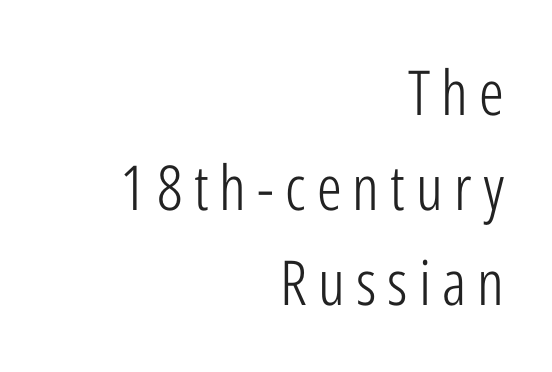
Note the varied advance widths — an 'i' is clearly narrower than an 'm'. Plain, unruled lines of type. Does the leading feel generous? No, just average. Bold? No — there's no thickening of the strokes.
